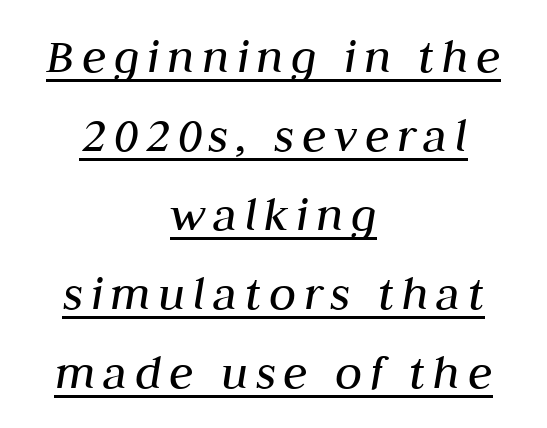
{"italic": "yes", "lean": "right", "slant_degrees": 10, "bold": "no", "weight": "regular", "width": "normal", "stroke_contrast": "medium", "x_height": "medium", "monospaced": "no", "underline": "yes", "align": "center", "line_spacing": "normal", "line_spacing_ratio": 1.58, "glyph_px": 50}
